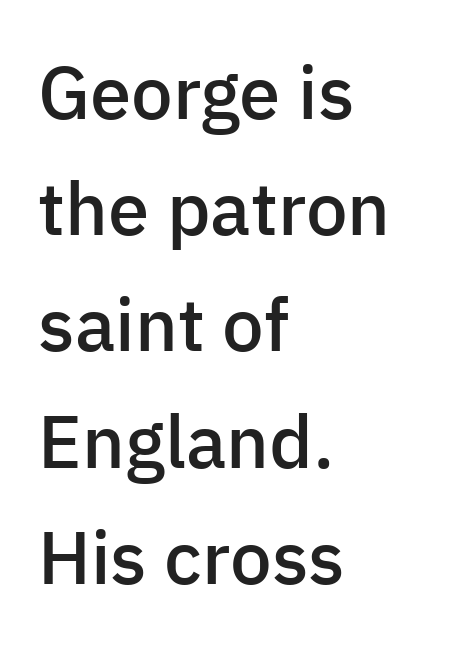
The image shows 74 px semibold sans-serif type, upright; set left-aligned, normal line spacing (1.57x), normal letter spacing, not underlined; low stroke contrast and a medium x-height.
